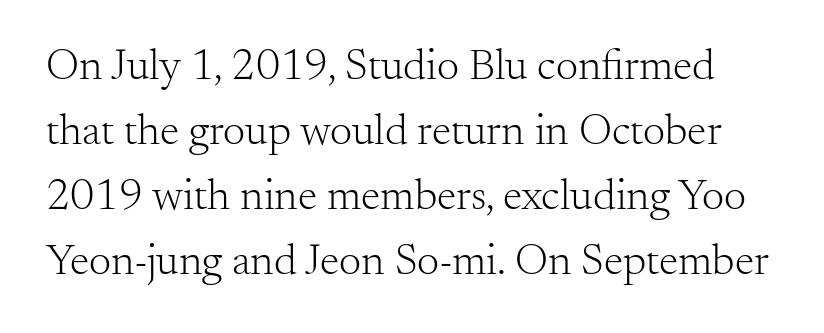
What's the leading like? Ordinary, nothing unusual. Rendered with straight, roman letterforms. This rendering employs a face with finishing strokes, i.e., a serif. The font sits on the lighter half of the weight spectrum, regular included. A typesetter would call this zero additional tracking. Beneath every word, the page is bare.
